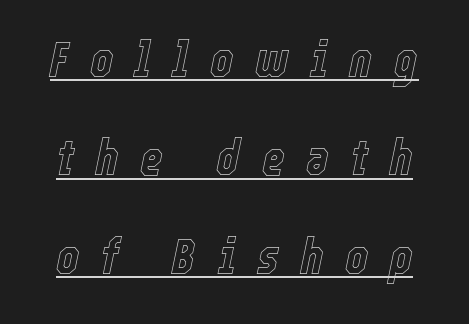
Q: Is the text italic (slanted)? A: Yes, it leans right by about 12 degrees.
Q: Is the text underlined? A: Yes.
Q: Is the spacing between letters normal or unusually wide? A: Unusually wide.
Q: Is the spacing between lines tight, normal or loose? A: Loose.
Q: Width (condensed, normal, or wide)? A: Condensed.
Q: x-height? A: Medium.
Q: Monospaced? A: No.
